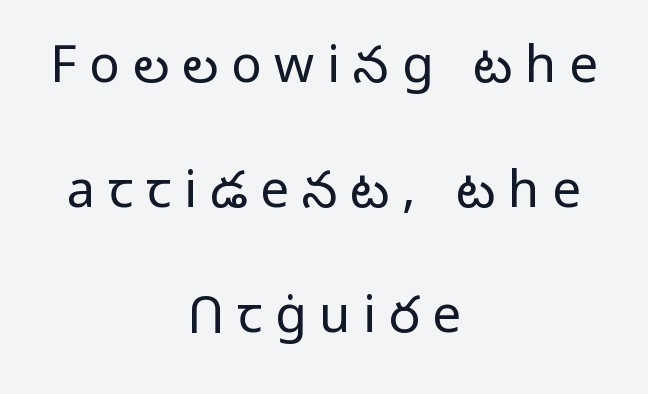
Quick note: underline off. In terms of letterform style, serifs are entirely absent. This block would shrink considerably if given ordinary leading; it's expanded now. Is the block centered? Yes — each line is placed symmetrically about the middle. A typesetter would call this proportional, since set widths differ per character. How are the letters spaced? Widely, with obvious added tracking.
